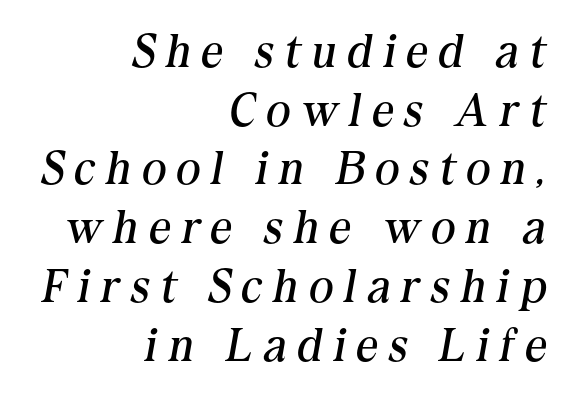
Unmarked baselines from the first word to the last. Proportional: the letters do not fall into vertical columns. Visually the block forms a straight wall on the right and a jagged coastline on the left. No extra ink here — the face is not bold.
